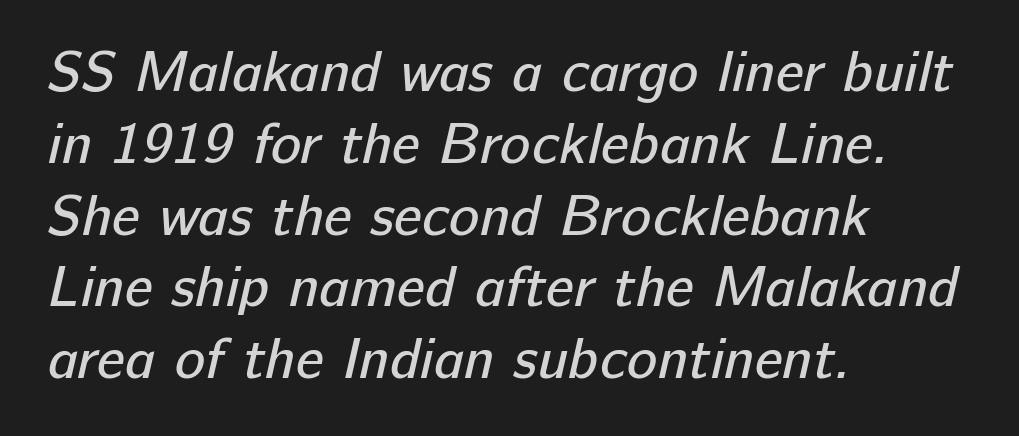
Q: Is the text bold? A: No.
Q: Is the typeface a serif or a sans-serif typeface? A: Sans-serif.
Q: Is the text underlined? A: No.
Q: How is the paragraph aligned? A: Left-aligned.
Q: Is the spacing between letters normal or unusually wide? A: Normal.
Q: Is the spacing between lines tight, normal or loose? A: Normal.
Q: Width (condensed, normal, or wide)? A: Normal.
Q: Stroke contrast? A: Low.
Q: x-height? A: Medium.
Q: Monospaced? A: No.
